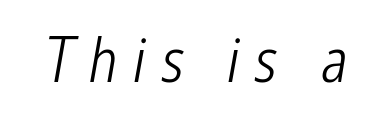
Does the lettering tilt? It does — this is italic. Is this a fixed-width face? No — the glyphs have proportional, varying widths. Stroke mass is kept to a normal reading level or below. The face used here is rendered with a markedly widened letterfit.
